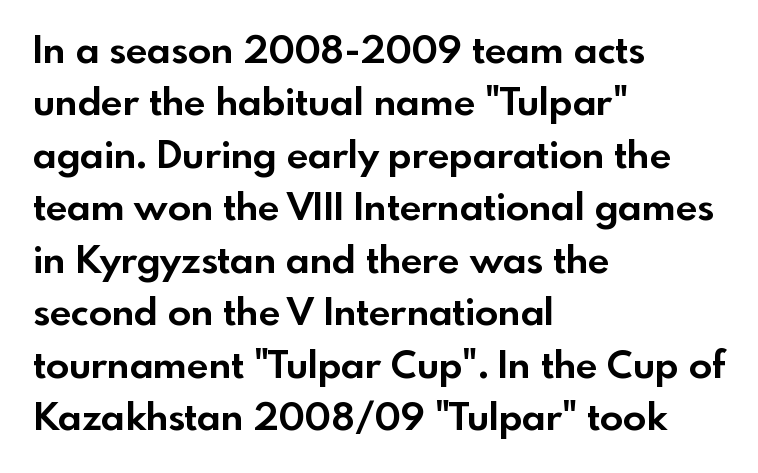
{"serif": "no", "italic": "no", "bold": "yes", "weight": "bold", "width": "normal", "x_height": "small", "monospaced": "no", "underline": "no", "align": "left", "line_spacing": "normal", "line_spacing_ratio": 1.38, "letter_spacing": "normal", "letter_spacing_em": 0.0, "glyph_px": 38}
